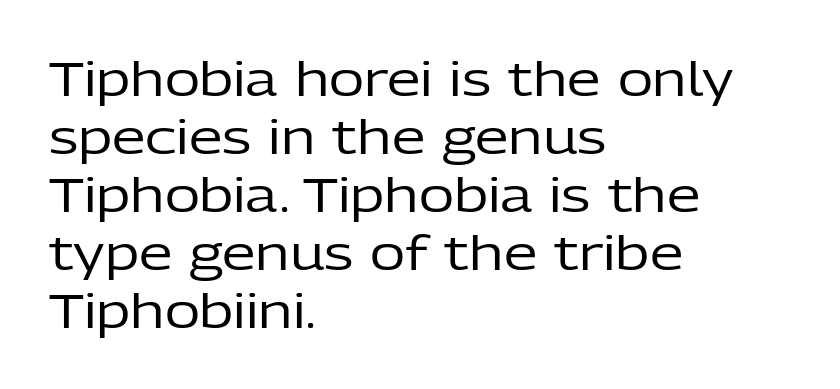
The image shows 48 px regular-weight sans-serif type, upright; set left-aligned, line spacing 1.21x, normal letter spacing, not underlined; low stroke contrast and a medium x-height.
